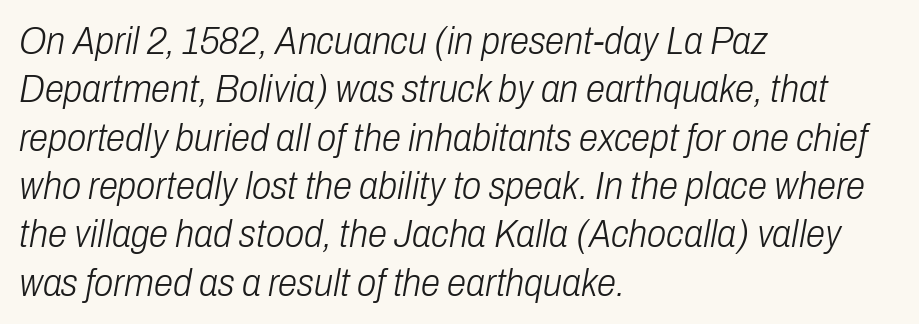
Q: Is the text bold? A: No.
Q: Is the text italic (slanted)? A: Yes, it leans right by about 10 degrees.
Q: Is the text underlined? A: No.
Q: How is the paragraph aligned? A: Left-aligned.
Q: Is the spacing between letters normal or unusually wide? A: Normal.
Q: Width (condensed, normal, or wide)? A: Condensed.
Q: Stroke contrast? A: Low.
Q: x-height? A: Medium.
Q: Monospaced? A: No.
